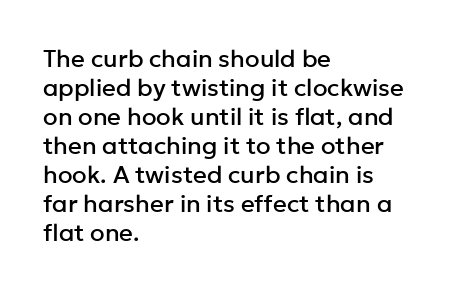
The image shows 24 px text type, upright; set left-aligned, line spacing 1.21x, normal letter spacing, not underlined.
